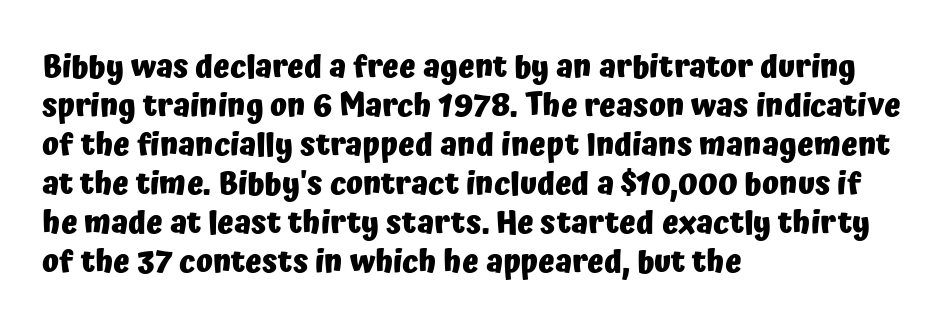
The image shows 31 px heavy sans-serif type, upright; set left-aligned, normal line spacing (1.26x), normal letter spacing, not underlined; low stroke contrast and a medium x-height.
